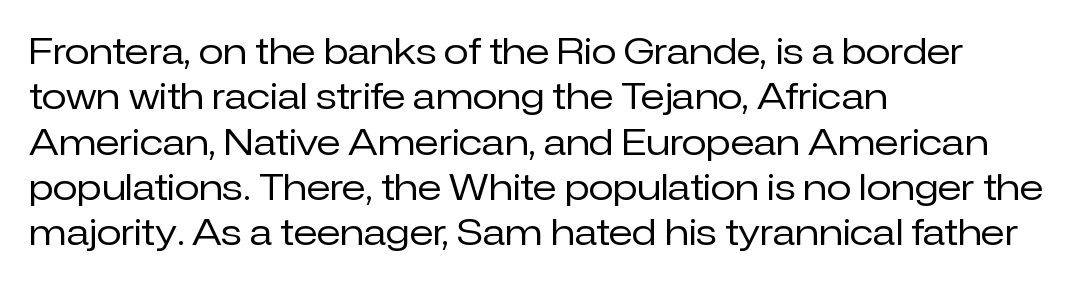
Does the type have serifs? No, each stem ends abruptly. Characters remain perfectly vertical along every line. Words appear dense and cohesive because spacing is normal. Think of a printed novel: that variable character pitch is what you see here. Leading: standard. Words float on clear page, feet unadorned.
